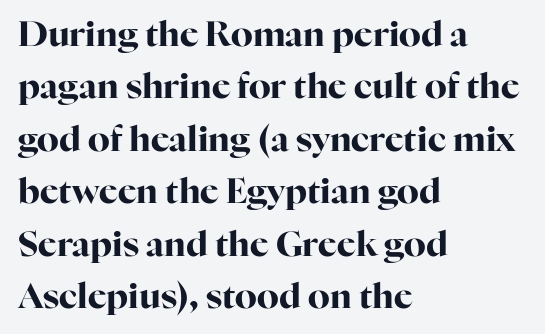
Old-style or modern, the face here clearly has serifs. These lines keep a tight, regular rhythm from letter to letter. Set as a true bold cut, around the 700 mark. Vertical strokes here are truly vertical. Underlining? Definitely not there.
